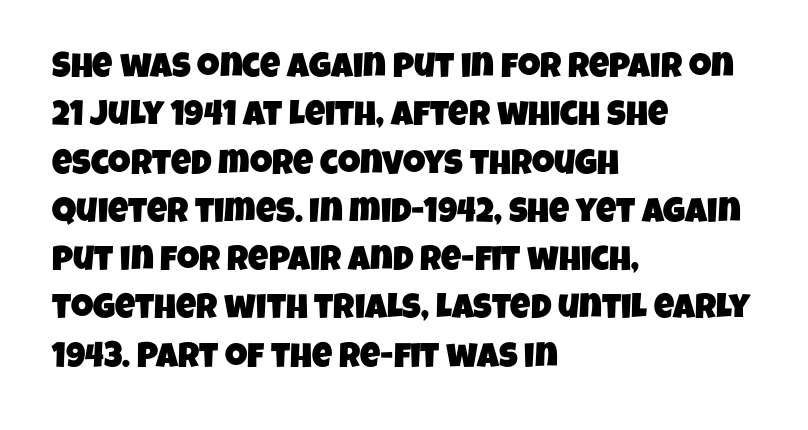
Q: Is the typeface a serif or a sans-serif typeface? A: Sans-serif.
Q: Is the text underlined? A: No.
Q: How is the paragraph aligned? A: Left-aligned.
Q: Is the spacing between letters normal or unusually wide? A: Normal.
Q: Is the spacing between lines tight, normal or loose? A: Normal.
Q: Width (condensed, normal, or wide)? A: Condensed.
Q: Stroke contrast? A: Low.
Q: x-height? A: Large.
Q: Monospaced? A: No.
